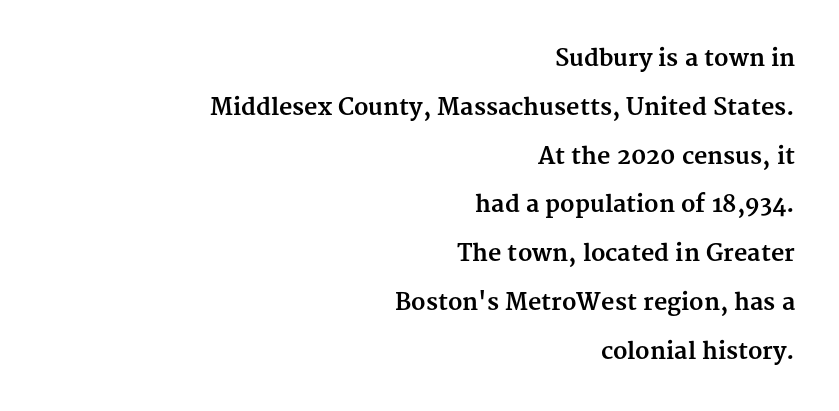
{"italic": "no", "bold": "yes", "underline": "no", "align": "right", "line_spacing": "loose", "line_spacing_ratio": 2.12, "letter_spacing": "normal", "letter_spacing_em": 0.0, "glyph_px": 23}
